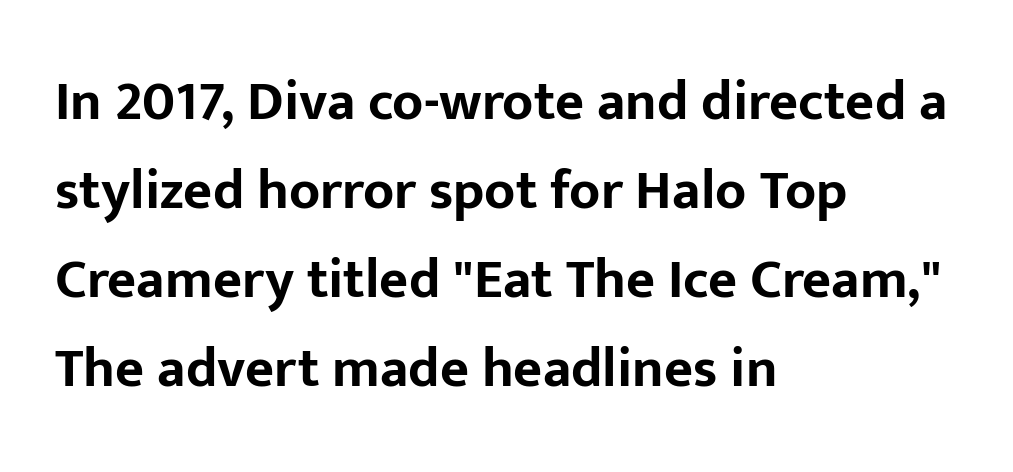
{"serif": "no", "italic": "no", "bold": "yes", "weight": "bold", "width": "normal", "stroke_contrast": "low", "x_height": "medium", "monospaced": "no", "underline": "no", "align": "left", "line_spacing": "normal", "line_spacing_ratio": 1.59, "letter_spacing": "normal", "letter_spacing_em": 0.0, "glyph_px": 56}
